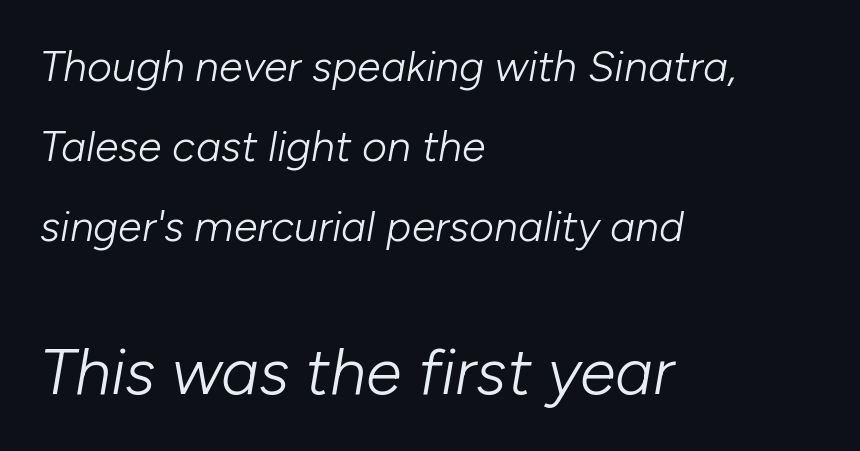
The image shows 65 px light type, italic (leaning right); set left-aligned, line spacing 1.86x, normal letter spacing, not underlined; the second (bottom) block is 1.51x larger; low stroke contrast and a medium x-height.
